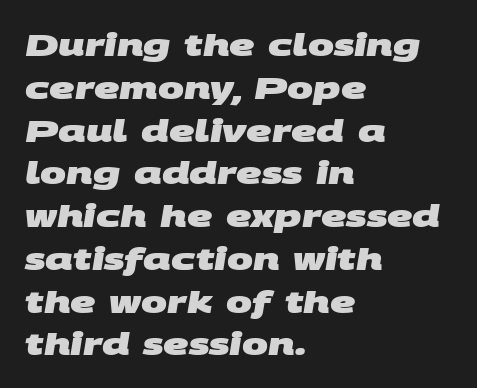
These words are printed bold, with thick strokes throughout. Tracking value appears to be zero — textbook default spacing. Underlining? Definitely not there. Is this a sans? Yes — the strokes have no serifs. The text block is weighted toward the left margin, trailing off unevenly rightward. This sample keeps an unexceptional amount of space between lines.
